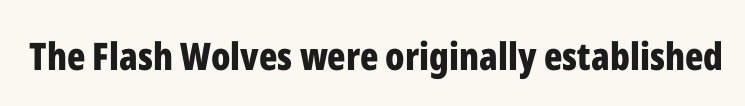
Q: Is the text bold? A: Yes.
Q: Is the text italic (slanted)? A: No, it is upright.
Q: Is the typeface a serif or a sans-serif typeface? A: Sans-serif.
Q: Is the text underlined? A: No.
Q: Is the spacing between letters normal or unusually wide? A: Normal.
Q: Width (condensed, normal, or wide)? A: Condensed.
Q: Stroke contrast? A: Low.
Q: x-height? A: Medium.
Q: Monospaced? A: No.
